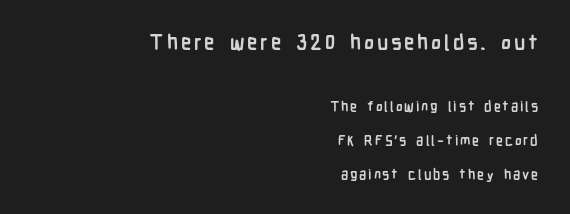
The image shows 21 px bold type, upright; set right-aligned, loose line spacing (2.41x), not underlined; the first (top) block is 1.5x larger.
